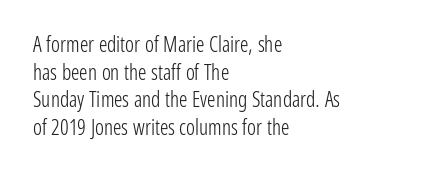
Every stem runs plumb, perpendicular to the baseline. Leftover space on each line is placed entirely after the last word. Check the space under the baseline: it is left empty. This reads as an unemphasized weight, regular at the heaviest. Caption: standard tracking, unaltered.
